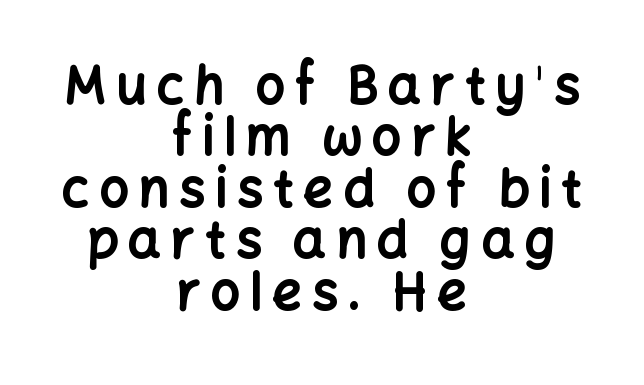
These lines stack symmetrically, like a column narrowing and widening about its center. Proportional: the letters do not fall into vertical columns. The font's upright variant was chosen for this text. Vertically, the passage feels compressed, each row crowding the next. In terms of letterform style, serifs are entirely absent.
